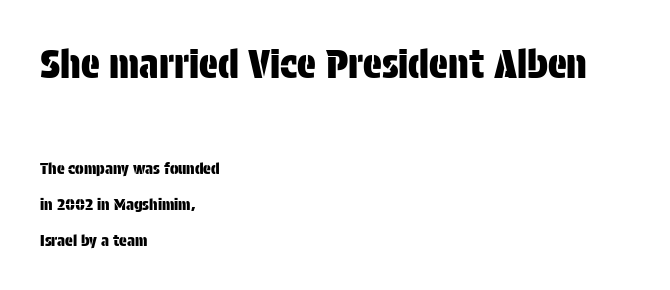
Q: Is the text italic (slanted)? A: No, it is upright.
Q: Is the typeface a serif or a sans-serif typeface? A: Sans-serif.
Q: Is the text underlined? A: No.
Q: How is the paragraph aligned? A: Left-aligned.
Q: Is the spacing between letters normal or unusually wide? A: Normal.
Q: Is the spacing between lines tight, normal or loose? A: Loose.
Q: Which block of text is set in a larger size, the first (top) or the second (bottom)? A: The first (top) one.
Q: Width (condensed, normal, or wide)? A: Condensed.
Q: Stroke contrast? A: Low.
Q: x-height? A: Large.
Q: Monospaced? A: No.
